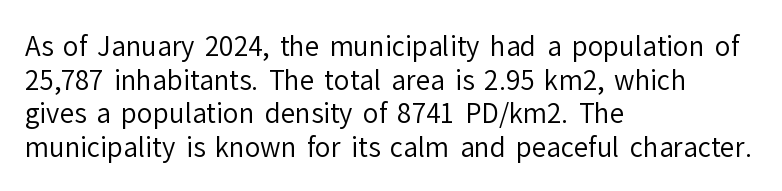
Interline gaps are of average width in this sample. In terms of posture, this sample is upright. Teacher's note: observe the even left margin — that is flush-left alignment. The cut favours lightness, reaching ordinary text weight at its darkest.
